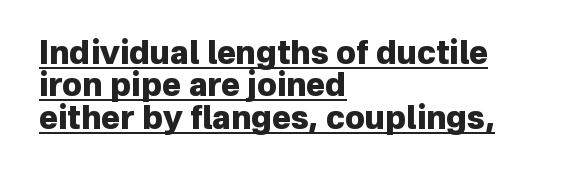
Glyph-to-glyph distance matches everyday printed text. Is there much room between lines? No — they nearly touch. In terms of letterform style, serifs are entirely absent. Emphasis by weight is at full strength: bold. The specimen reads as upright at a glance.
